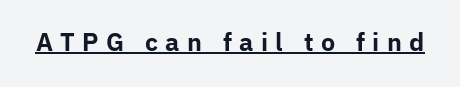
The image shows 24 px bold type, upright; set unusually wide letter spacing (+0.31 em), underlined.
